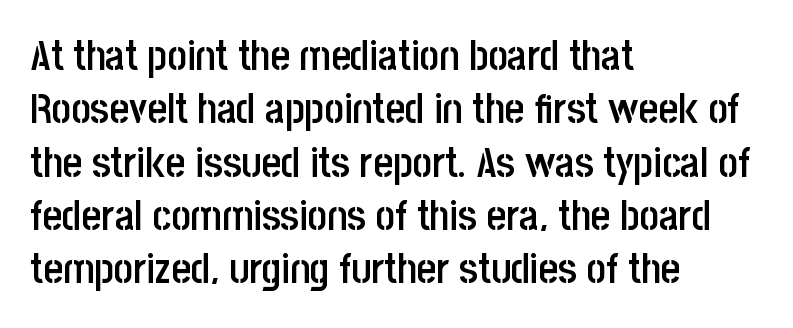
Unlike italic type, these characters show no tilt at all. Nobody touched the tracking dial on this one. These lines are composed in type without serifs. The passage shown is typed in a proportional face where columns would drift.
